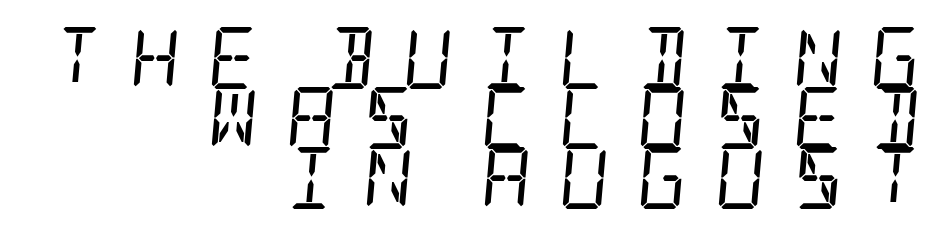
The image shows 62 px regular-weight, condensed serif type, italic (leaning right); set right-aligned, tight line spacing (0.97x), unusually wide letter spacing (+0.44 em), not underlined; low stroke contrast and a large x-height.
